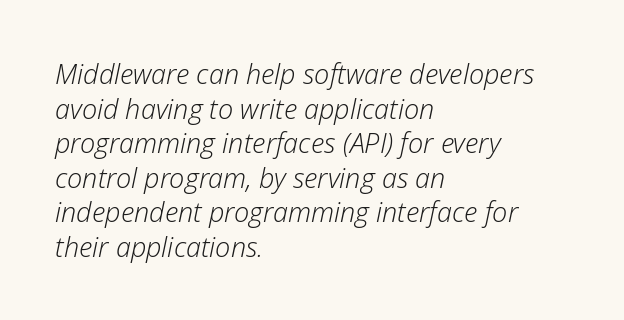
Q: Is the text bold? A: No.
Q: Is the text italic (slanted)? A: Yes, it leans right by about 12 degrees.
Q: Is the text underlined? A: No.
Q: How is the paragraph aligned? A: Left-aligned.
Q: Is the spacing between letters normal or unusually wide? A: Normal.
Q: Is the spacing between lines tight, normal or loose? A: Normal.
